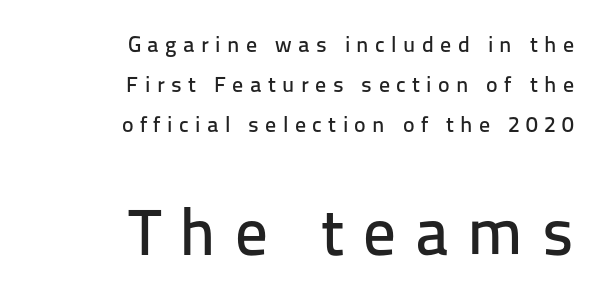
Q: Is the text italic (slanted)? A: No, it is upright.
Q: Is the typeface a serif or a sans-serif typeface? A: Sans-serif.
Q: Is the text underlined? A: No.
Q: How is the paragraph aligned? A: Right-aligned.
Q: Is the spacing between letters normal or unusually wide? A: Unusually wide.
Q: Which block of text is set in a larger size, the first (top) or the second (bottom)? A: The second (bottom) one.
Q: Width (condensed, normal, or wide)? A: Normal.
Q: Stroke contrast? A: Low.
Q: x-height? A: Medium.
Q: Monospaced? A: No.
